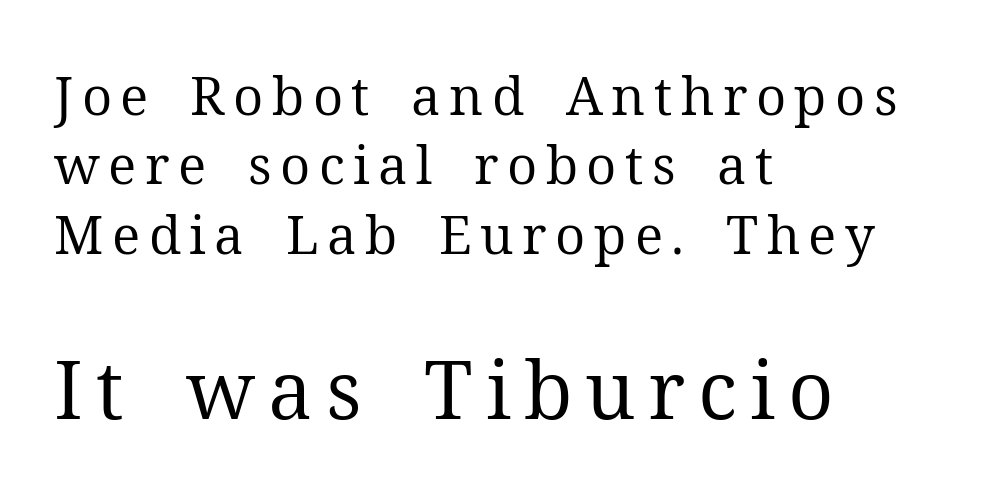
Q: Is the text bold? A: No.
Q: Is the text italic (slanted)? A: No, it is upright.
Q: Is the typeface a serif or a sans-serif typeface? A: Serif.
Q: Is the text underlined? A: No.
Q: How is the paragraph aligned? A: Left-aligned.
Q: Is the spacing between lines tight, normal or loose? A: Normal.
Q: Which block of text is set in a larger size, the first (top) or the second (bottom)? A: The second (bottom) one.
Q: Width (condensed, normal, or wide)? A: Normal.
Q: Stroke contrast? A: Medium.
Q: x-height? A: Medium.
Q: Monospaced? A: No.
